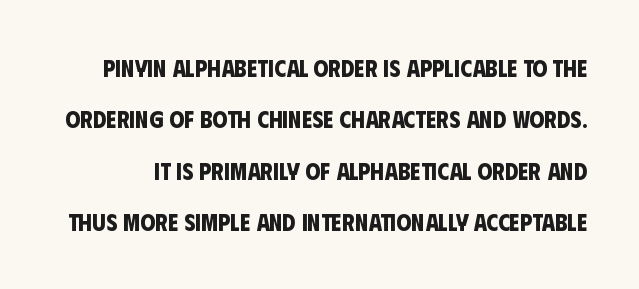
There is no visible air inserted between adjacent glyphs. The space beneath each line is pristine and unruled. Emphasis by weight is at full strength: bold. Compared with typical paragraphs, the rows here are farther apart.
